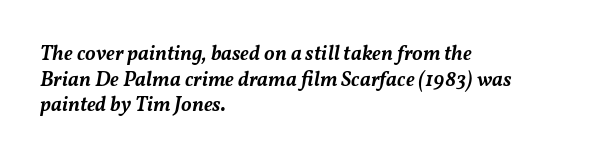
{"italic": "yes", "lean": "right", "slant_degrees": 11, "bold": "semi", "underline": "no", "align": "left", "line_spacing_ratio": 1.22, "letter_spacing": "normal", "letter_spacing_em": 0.0, "glyph_px": 21}
